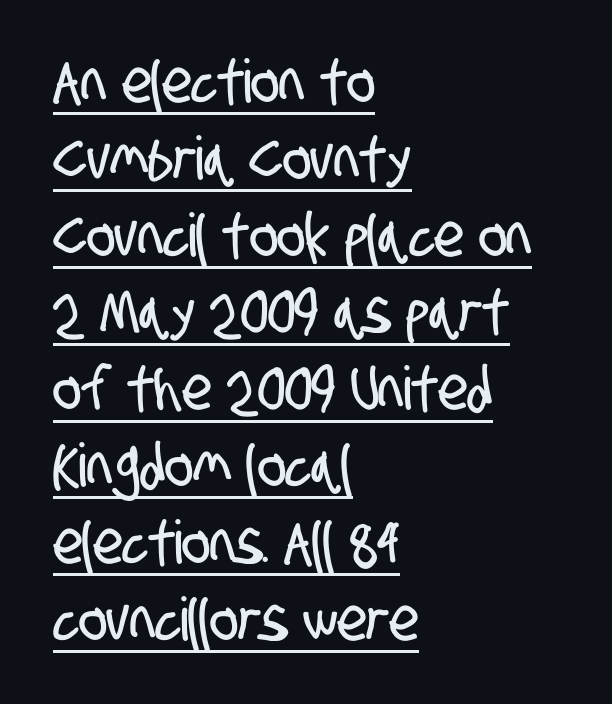
{"serif": "no", "width": "condensed", "stroke_contrast": "low", "x_height": "large", "monospaced": "no", "underline": "yes", "align": "left", "line_spacing": "normal", "line_spacing_ratio": 1.28, "letter_spacing": "normal", "letter_spacing_em": 0.0, "glyph_px": 60}
